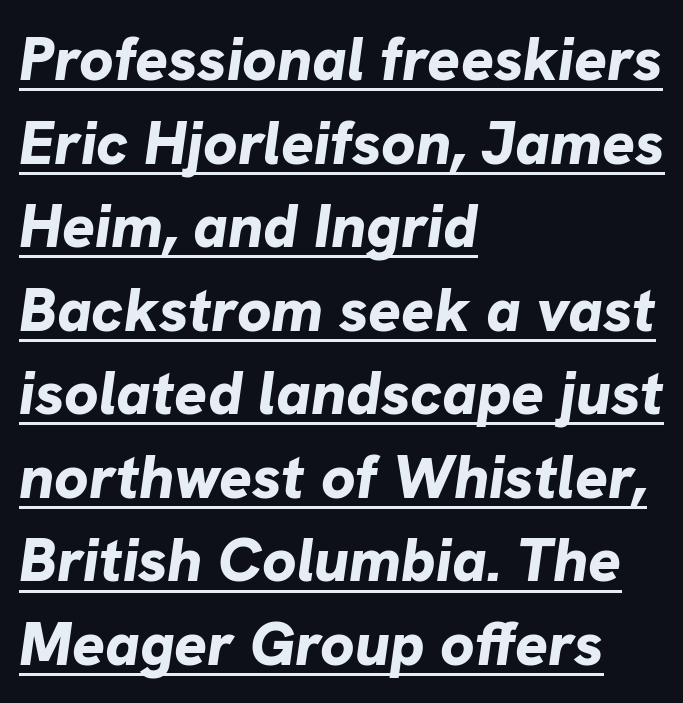
The image shows 61 px bold type, italic (leaning right); set left-aligned, normal line spacing (1.37x), normal letter spacing, underlined; low stroke contrast and a medium x-height.
